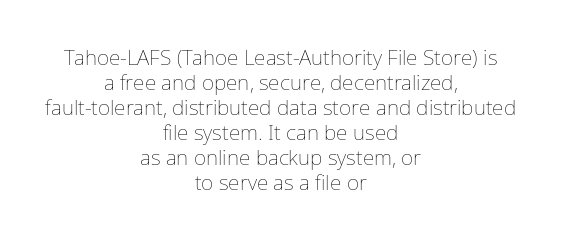
Which margin do the lines hug? Neither — every line sits in the middle. The line texture is even and compact thanks to regular tracking. Just letters on the line, the space beneath them empty. These lines were composed using upright roman letters.
